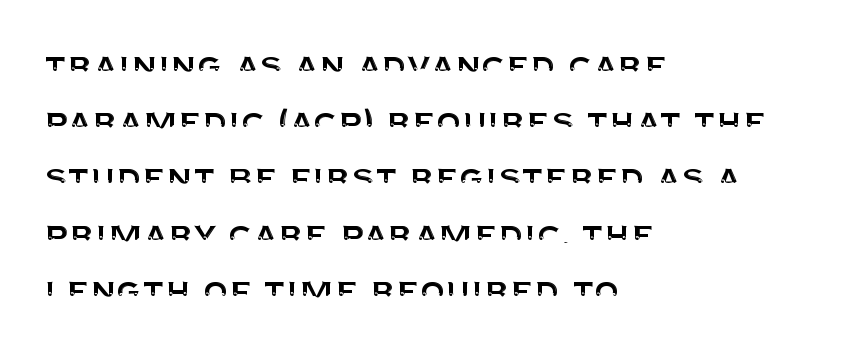
{"serif": "no", "italic": "no", "width": "normal", "stroke_contrast": "medium", "x_height": "large", "monospaced": "no", "underline": "no", "align": "left", "line_spacing": "normal", "line_spacing_ratio": 1.37, "letter_spacing": "normal", "letter_spacing_em": 0.0, "glyph_px": 41}
